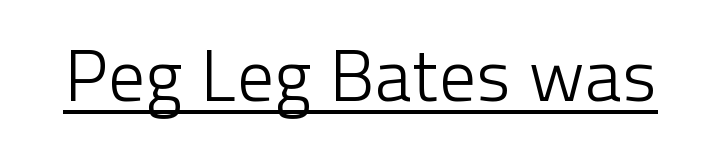
The image shows 73 px light sans-serif type, upright; set normal letter spacing, underlined; low stroke contrast and a medium x-height.
